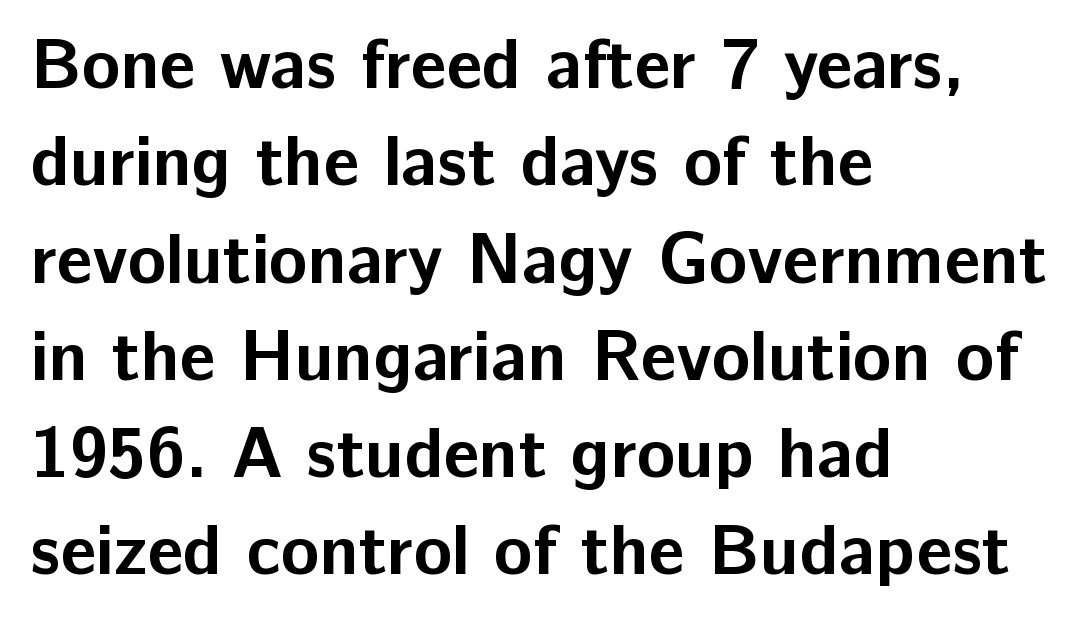
The rag falls on the right side of this text block. Serif or sans? Sans — the stroke terminals are bare. Heft: maximum for text — a bold. Is there any slant? The stems are plumb. The gap between lines stays unmarked. A typesetter would call this proportional, since set widths differ per character.
